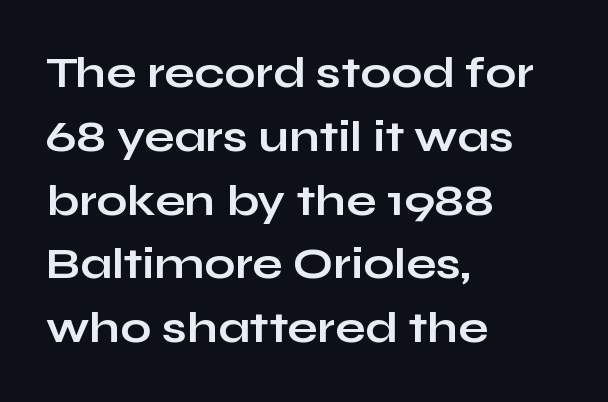
The image shows 44 px bold, wide sans-serif type, upright; set left-aligned, normal line spacing (1.45x), normal letter spacing, not underlined; low stroke contrast and a medium x-height.
